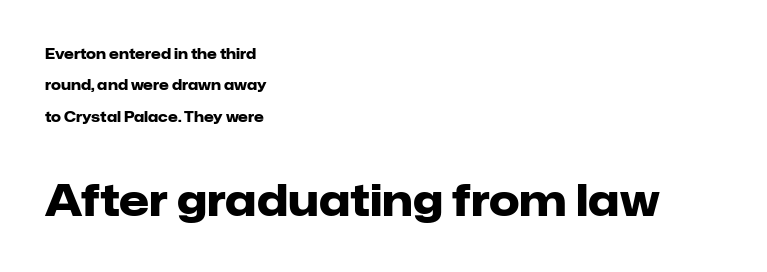
The image shows 43 px heavy sans-serif type, upright; set left-aligned, loose line spacing (2.25x), normal letter spacing, not underlined; the second (bottom) block is 3.07x larger; low stroke contrast and a medium x-height.
